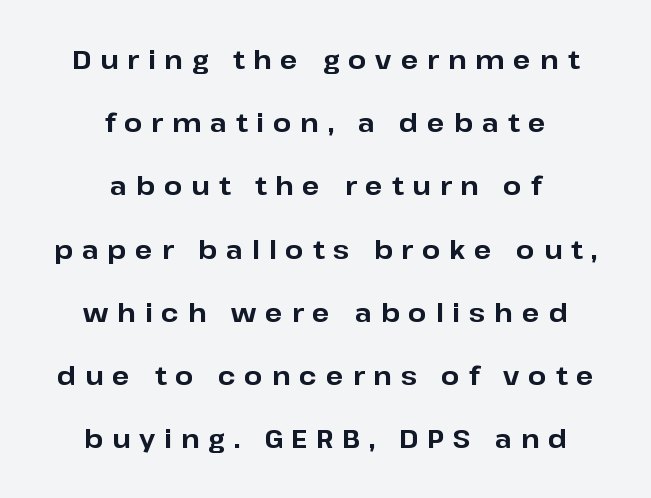
Q: Is the text bold? A: Yes.
Q: Is the text italic (slanted)? A: No, it is upright.
Q: Is the text underlined? A: No.
Q: How is the paragraph aligned? A: Centered.
Q: Is the spacing between letters normal or unusually wide? A: Unusually wide.
Q: Is the spacing between lines tight, normal or loose? A: Loose.
